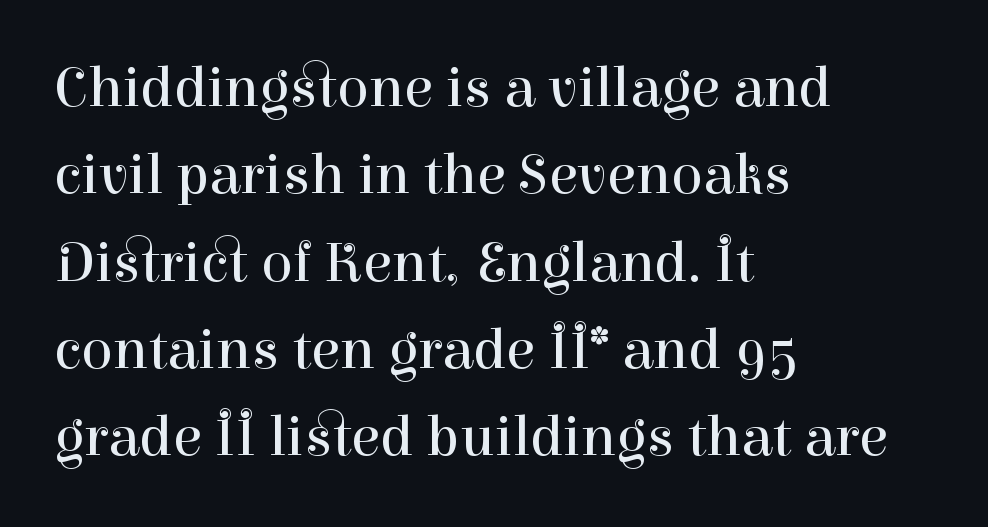
Stroke thickness stays within the range of a standard reading face or lighter. Letter spacing: default. Compared with typical paragraphs, the rows here are spaced about the same. This sample has the flowing, uneven cadence of proportional lettering. Layout note: lines flush left.
